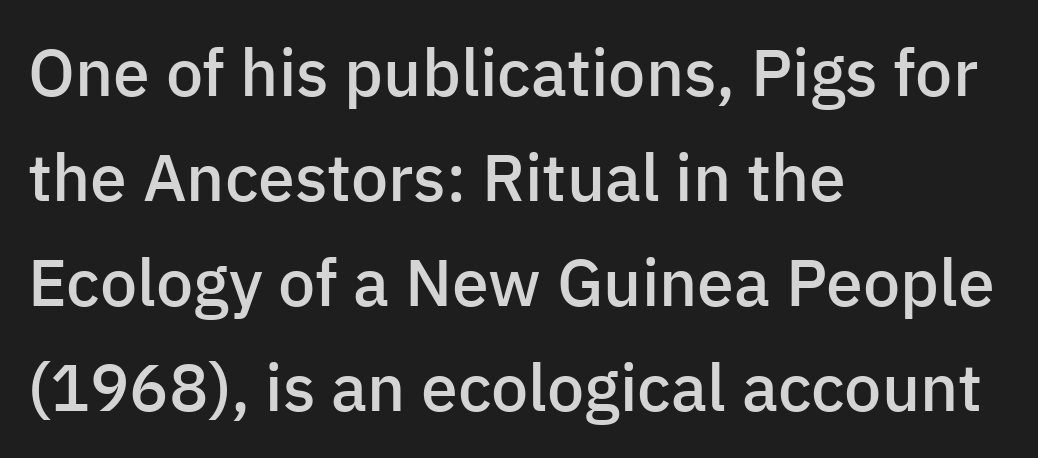
{"serif": "no", "italic": "no", "bold": "semi", "weight": "semibold", "width": "normal", "stroke_contrast": "low", "x_height": "medium", "monospaced": "no", "underline": "no", "align": "left", "line_spacing": "normal", "line_spacing_ratio": 1.59, "letter_spacing": "normal", "letter_spacing_em": 0.0, "glyph_px": 66}
